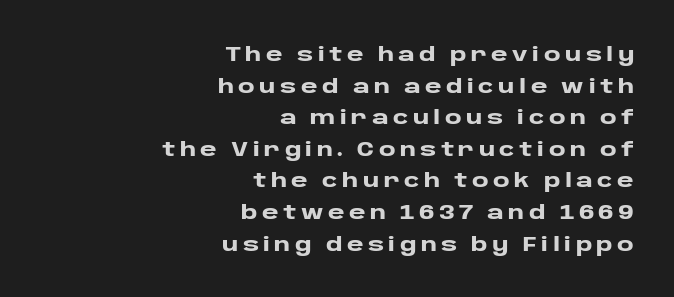
Q: Is the text bold? A: Yes.
Q: Is the text italic (slanted)? A: No, it is upright.
Q: Is the text underlined? A: No.
Q: How is the paragraph aligned? A: Right-aligned.
Q: Is the spacing between letters normal or unusually wide? A: Unusually wide.
Q: Is the spacing between lines tight, normal or loose? A: Normal.
